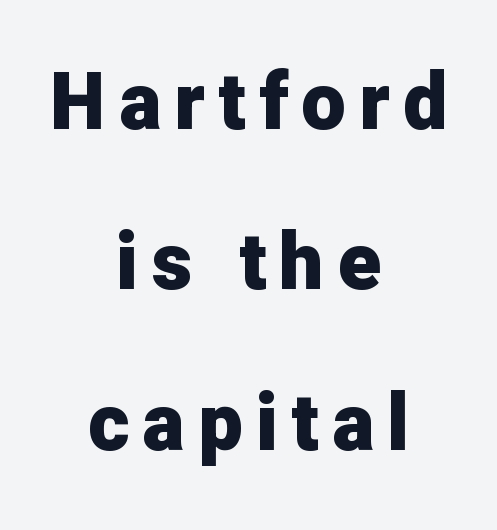
The image shows 79 px heavy sans-serif type, upright; set centered, loose line spacing (2.03x), not underlined; low stroke contrast and a medium x-height.
